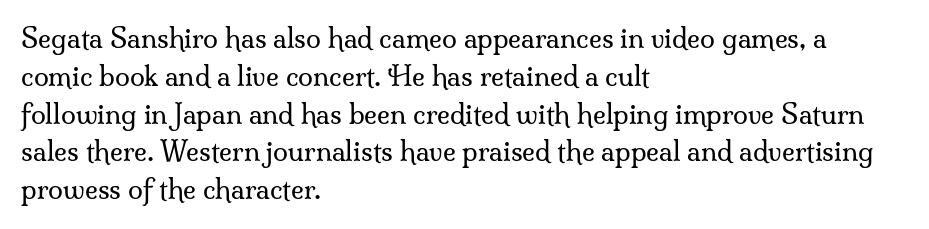
The image shows 27 px text type, upright; set left-aligned, normal line spacing (1.4x), normal letter spacing, not underlined.
